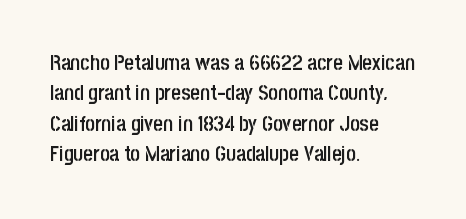
{"italic": "no", "bold": "semi", "underline": "no", "align": "left", "line_spacing": "normal", "line_spacing_ratio": 1.45, "letter_spacing": "normal", "letter_spacing_em": 0.0, "glyph_px": 21}
